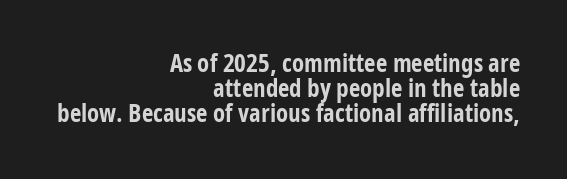
The image shows 25 px bold type, upright; set right-aligned, tight line spacing (1.0x), normal letter spacing, not underlined.
